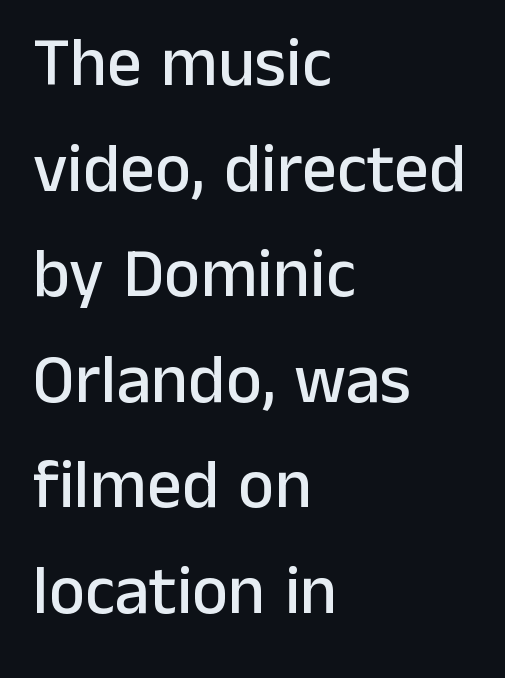
{"serif": "no", "italic": "no", "width": "normal", "stroke_contrast": "low", "x_height": "medium", "monospaced": "no", "underline": "no", "align": "left", "line_spacing": "normal", "line_spacing_ratio": 1.53, "letter_spacing": "normal", "letter_spacing_em": 0.0, "glyph_px": 69}
